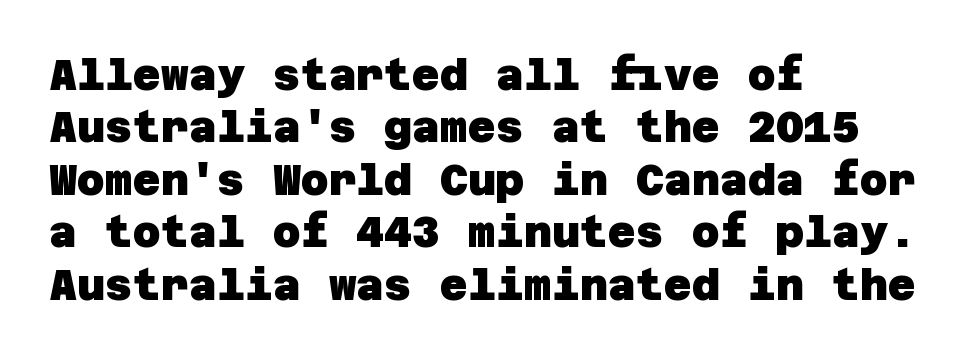
Chunky letters — that's bold for sure. How are the letters spaced? Ordinarily, with no added tracking. The rendering shows plain stroke endings on the letterforms — a sans-serif design. Letters rest on an invisible, unmarked baseline.
